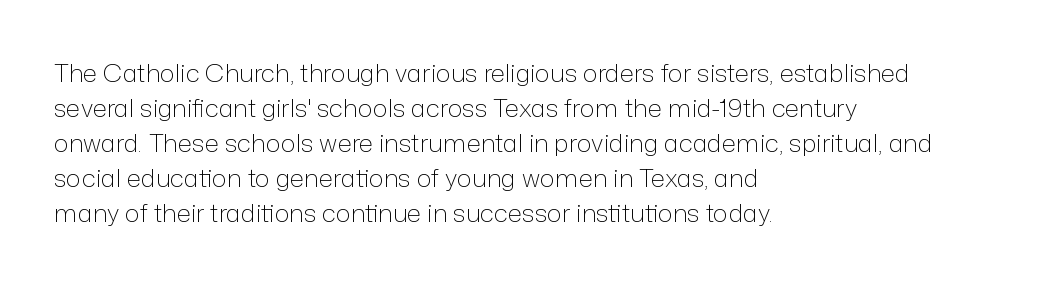
The image shows 25 px text type, upright; set left-aligned, normal line spacing (1.4x), normal letter spacing, not underlined.
